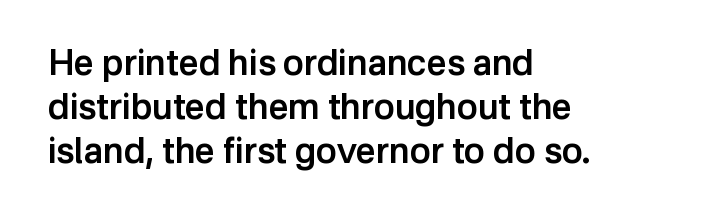
{"serif": "no", "italic": "no", "bold": "semi", "weight": "semibold", "width": "normal", "stroke_contrast": "low", "x_height": "medium", "monospaced": "no", "underline": "no", "align": "left", "line_spacing": "normal", "line_spacing_ratio": 1.26, "letter_spacing": "normal", "letter_spacing_em": 0.0, "glyph_px": 35}
